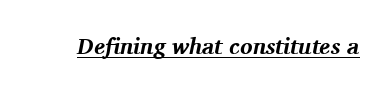
Q: Is the text bold? A: Yes.
Q: Is the text italic (slanted)? A: Yes, it leans right by about 11 degrees.
Q: Is the text underlined? A: Yes.
Q: Is the spacing between letters normal or unusually wide? A: Normal.
